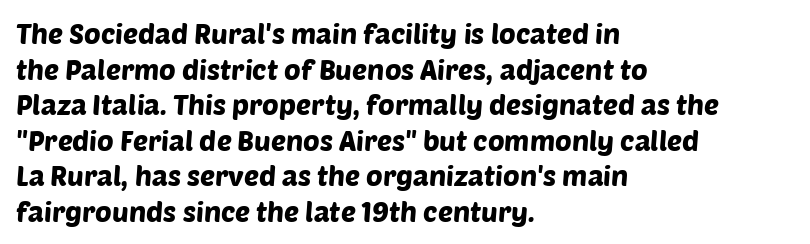
{"serif": "no", "width": "normal", "stroke_contrast": "low", "x_height": "large", "monospaced": "no", "underline": "no", "align": "left", "line_spacing": "normal", "line_spacing_ratio": 1.27, "letter_spacing": "normal", "letter_spacing_em": 0.0, "glyph_px": 28}
